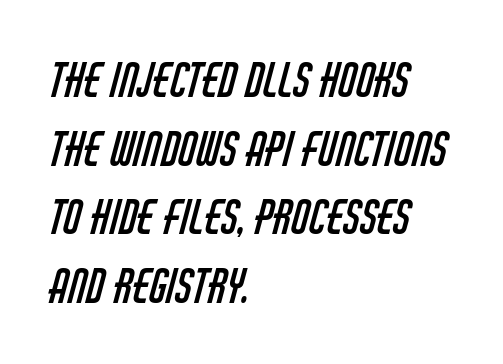
Q: Is the text bold? A: No.
Q: Is the typeface a serif or a sans-serif typeface? A: Sans-serif.
Q: Is the text underlined? A: No.
Q: How is the paragraph aligned? A: Left-aligned.
Q: Is the spacing between letters normal or unusually wide? A: Normal.
Q: Is the spacing between lines tight, normal or loose? A: Normal.
Q: Width (condensed, normal, or wide)? A: Condensed.
Q: Stroke contrast? A: Low.
Q: x-height? A: Large.
Q: Monospaced? A: No.
